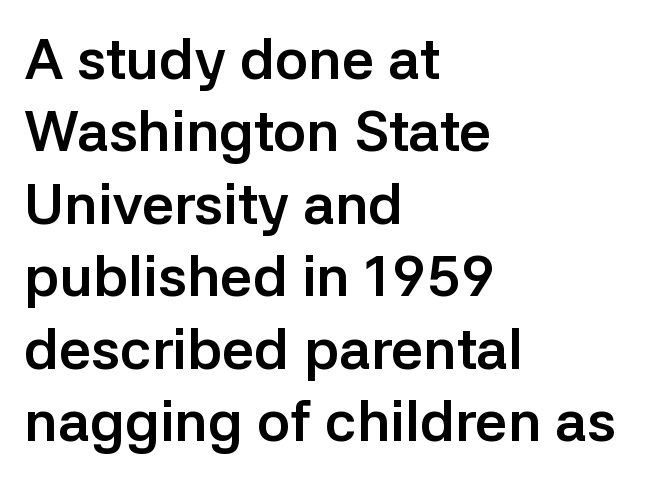
{"serif": "no", "italic": "no", "bold": "yes", "weight": "semibold", "width": "normal", "stroke_contrast": "low", "x_height": "medium", "monospaced": "no", "underline": "no", "align": "left", "line_spacing": "normal", "line_spacing_ratio": 1.27, "letter_spacing": "normal", "letter_spacing_em": 0.0, "glyph_px": 57}
